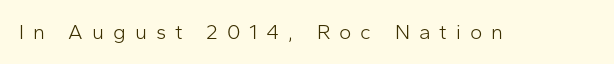
The image shows 21 px text type, upright; set unusually wide letter spacing (+0.43 em), not underlined.
